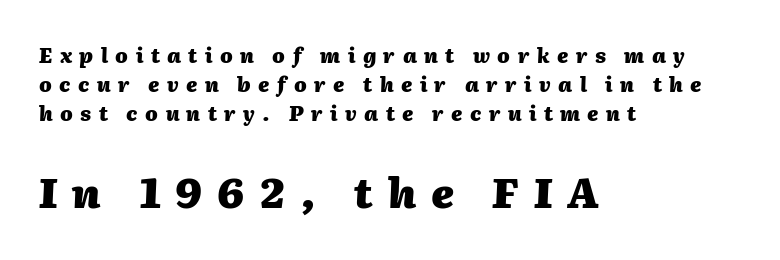
{"italic": "yes", "lean": "right", "slant_degrees": 2, "bold": "yes", "weight": "heavy", "width": "normal", "stroke_contrast": "medium", "x_height": "medium", "monospaced": "no", "underline": "no", "align": "left", "line_spacing": "normal", "line_spacing_ratio": 1.45, "letter_spacing": "wide", "letter_spacing_em": 0.37, "larger_block": "second", "size_ratio": 2.05, "glyph_px": 41}
